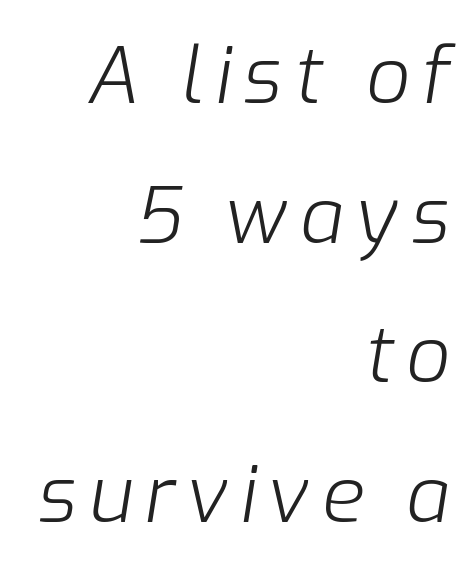
{"italic": "yes", "lean": "right", "slant_degrees": 9, "bold": "no", "weight": "light", "width": "normal", "stroke_contrast": "low", "x_height": "medium", "monospaced": "no", "underline": "no", "align": "right", "line_spacing_ratio": 1.79, "glyph_px": 78}
